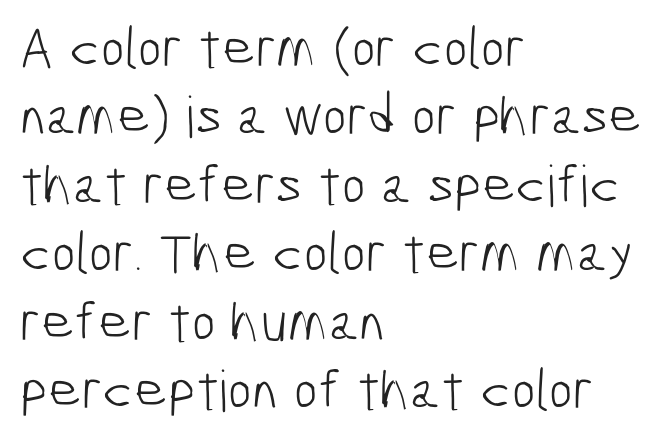
The image shows 57 px light, condensed sans-serif type; set left-aligned, line spacing 1.2x, normal letter spacing, not underlined; low stroke contrast and a medium x-height.
